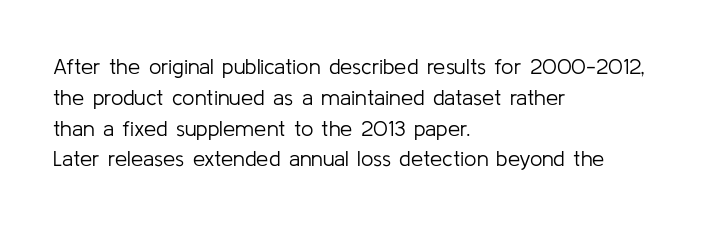
Q: Is the text bold? A: No.
Q: Is the text italic (slanted)? A: No, it is upright.
Q: Is the text underlined? A: No.
Q: How is the paragraph aligned? A: Left-aligned.
Q: Is the spacing between letters normal or unusually wide? A: Normal.
Q: Is the spacing between lines tight, normal or loose? A: Normal.
